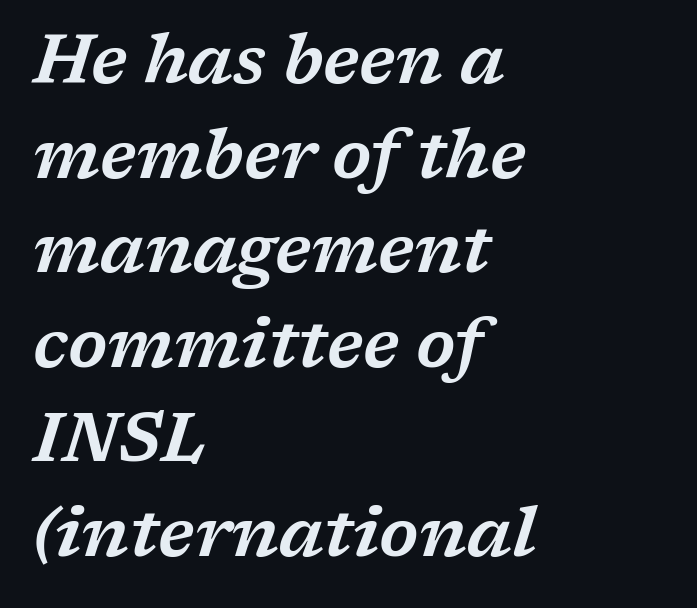
Q: Is the text italic (slanted)? A: Yes, it leans right by about 17 degrees.
Q: Is the typeface a serif or a sans-serif typeface? A: Serif.
Q: Is the text underlined? A: No.
Q: How is the paragraph aligned? A: Left-aligned.
Q: Is the spacing between letters normal or unusually wide? A: Normal.
Q: Is the spacing between lines tight, normal or loose? A: Normal.
Q: Width (condensed, normal, or wide)? A: Wide.
Q: Stroke contrast? A: Low.
Q: x-height? A: Medium.
Q: Monospaced? A: No.
